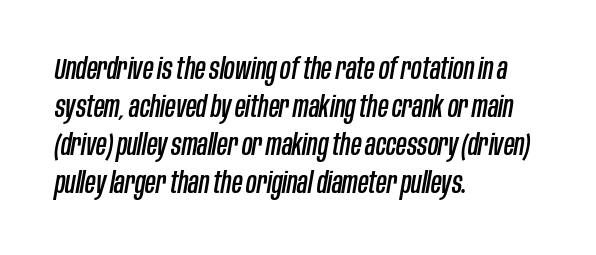
Q: Is the text italic (slanted)? A: Yes, it leans right by about 10 degrees.
Q: Is the text underlined? A: No.
Q: How is the paragraph aligned? A: Left-aligned.
Q: Is the spacing between letters normal or unusually wide? A: Normal.
Q: Is the spacing between lines tight, normal or loose? A: Normal.
Q: Width (condensed, normal, or wide)? A: Condensed.
Q: Stroke contrast? A: Low.
Q: x-height? A: Large.
Q: Monospaced? A: No.
